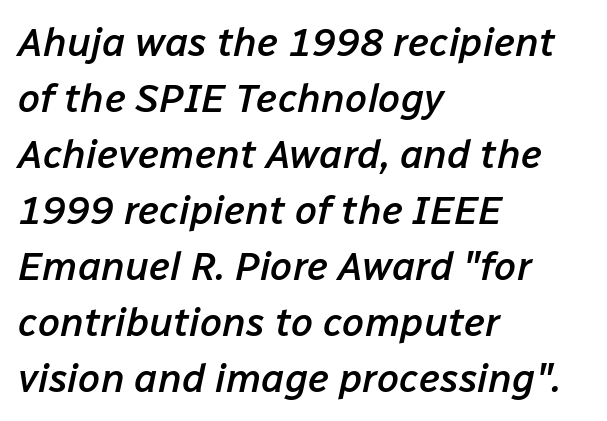
{"italic": "yes", "lean": "right", "slant_degrees": 12, "bold": "semi", "weight": "semibold", "width": "normal", "stroke_contrast": "low", "x_height": "medium", "monospaced": "no", "underline": "no", "align": "left", "line_spacing": "normal", "line_spacing_ratio": 1.4, "letter_spacing": "normal", "letter_spacing_em": 0.0, "glyph_px": 40}
